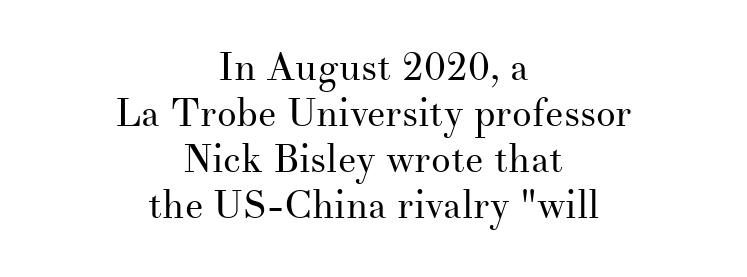
{"serif": "yes", "italic": "no", "bold": "no", "weight": "regular", "width": "normal", "stroke_contrast": "medium", "x_height": "small", "monospaced": "no", "underline": "no", "align": "center", "line_spacing_ratio": 1.18, "letter_spacing": "normal", "letter_spacing_em": 0.0, "glyph_px": 39}
